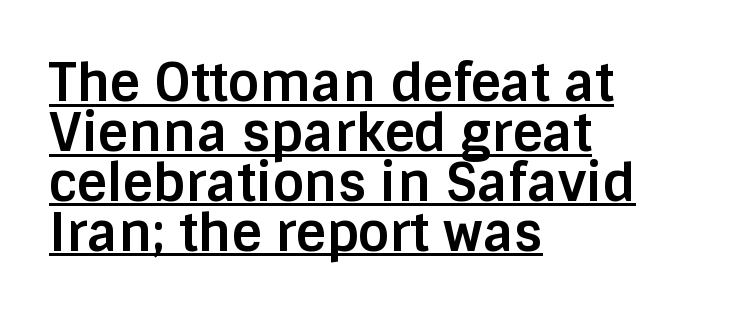
Character widths vary here, with narrow letters taking less room than wide ones. Quick note: underline on. The letters carry no serifs — their stems end cleanly without finishing strokes. Characters remain perfectly vertical along every line. Its strokes are broad and dark, the hallmark of bold type. No extra tracking has been applied to these lines.
